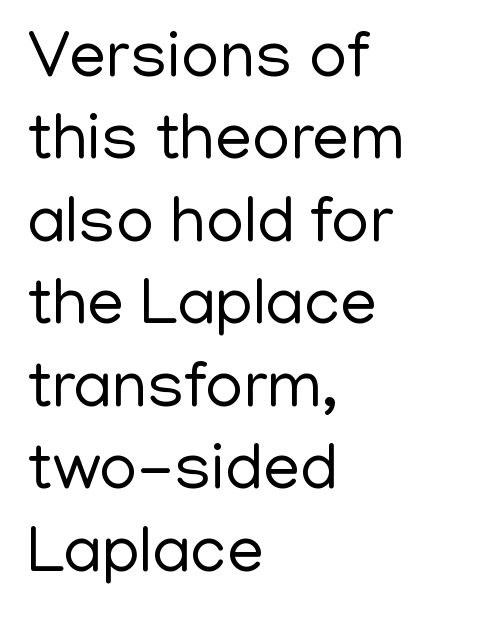
Each letter keeps its own natural width here, so spacing adapts to shape. I'd call this a sans setting — the letters go barefoot. No extra ink here — the face is not bold. The letters stand straight up with perfectly vertical stems.
